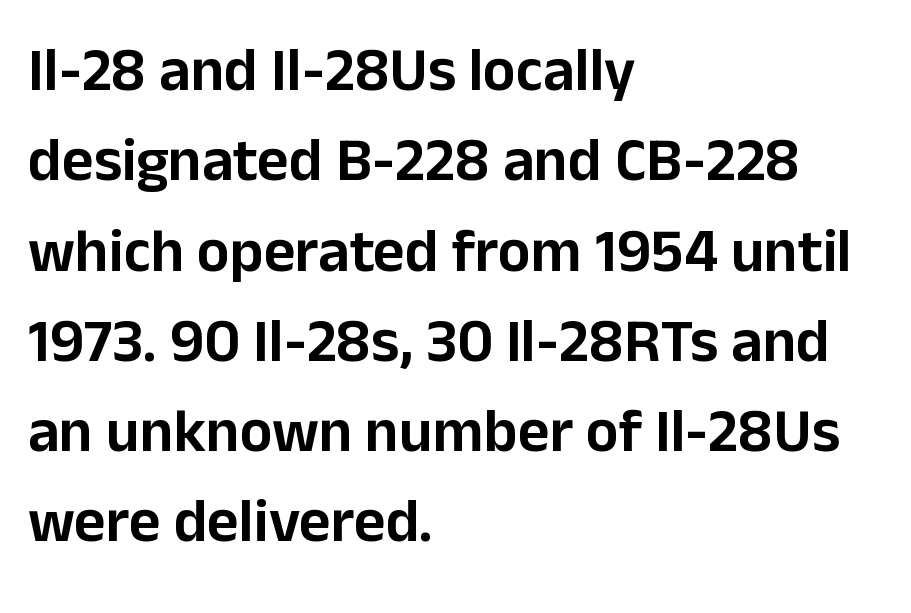
Compared with typical body copy, the letter spacing here is the same. Leading matches the norm, producing a regular column. Looks like regular typesetting: each glyph gets only the width it needs. You can tell from the bare stems that sans-serif type was used.
